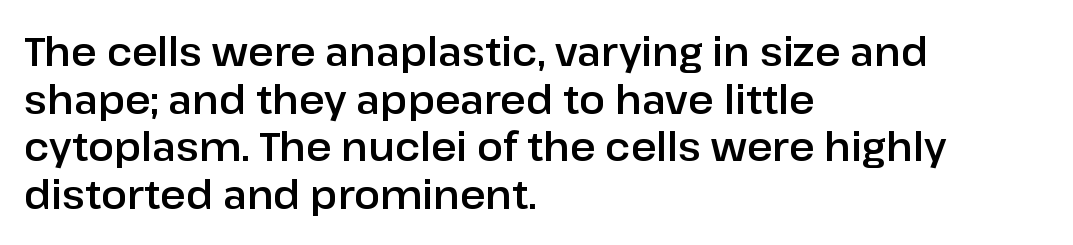
{"serif": "no", "italic": "no", "width": "normal", "stroke_contrast": "low", "x_height": "medium", "monospaced": "no", "underline": "no", "align": "left", "line_spacing_ratio": 1.22, "letter_spacing": "normal", "letter_spacing_em": 0.0, "glyph_px": 39}
